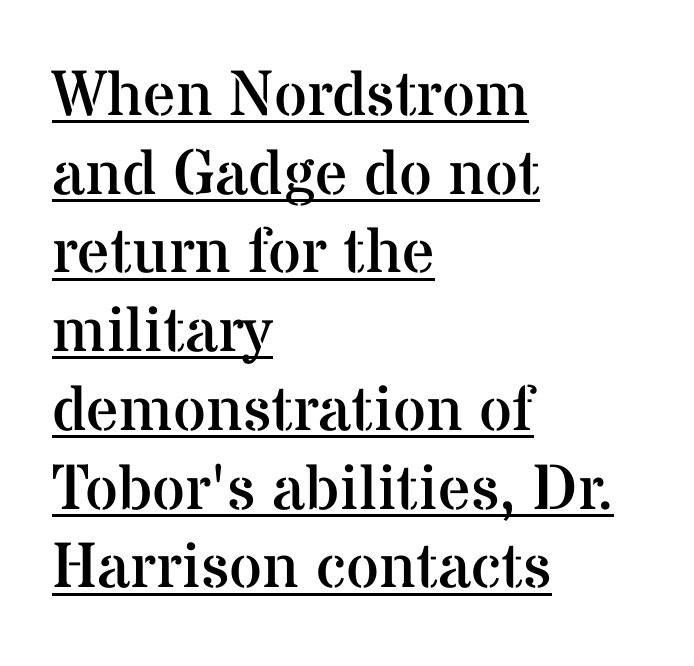
Q: Is the text bold? A: No.
Q: Is the text italic (slanted)? A: No, it is upright.
Q: Is the typeface a serif or a sans-serif typeface? A: Serif.
Q: Is the text underlined? A: Yes.
Q: How is the paragraph aligned? A: Left-aligned.
Q: Is the spacing between letters normal or unusually wide? A: Normal.
Q: Width (condensed, normal, or wide)? A: Normal.
Q: Stroke contrast? A: Medium.
Q: x-height? A: Medium.
Q: Monospaced? A: No.
